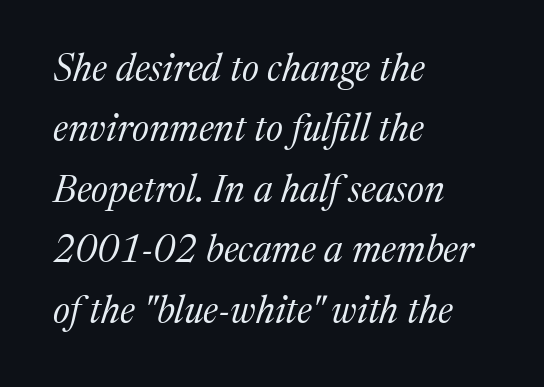
Q: Is the text bold? A: No.
Q: Is the text italic (slanted)? A: Yes, it leans right by about 17 degrees.
Q: Is the typeface a serif or a sans-serif typeface? A: Serif.
Q: Is the text underlined? A: No.
Q: How is the paragraph aligned? A: Left-aligned.
Q: Is the spacing between letters normal or unusually wide? A: Normal.
Q: Is the spacing between lines tight, normal or loose? A: Normal.
Q: Width (condensed, normal, or wide)? A: Normal.
Q: Stroke contrast? A: Medium.
Q: x-height? A: Medium.
Q: Monospaced? A: No.
